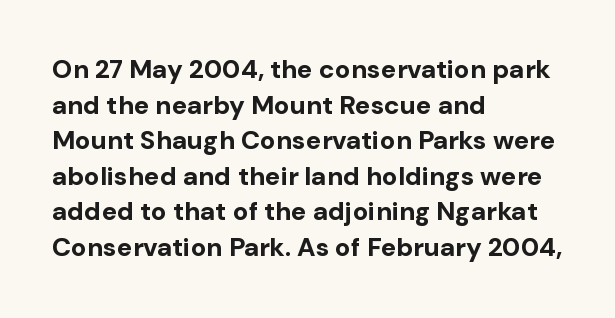
Q: Is the text bold? A: Yes.
Q: Is the text italic (slanted)? A: No, it is upright.
Q: Is the text underlined? A: No.
Q: How is the paragraph aligned? A: Left-aligned.
Q: Is the spacing between letters normal or unusually wide? A: Normal.
Q: Is the spacing between lines tight, normal or loose? A: Normal.
